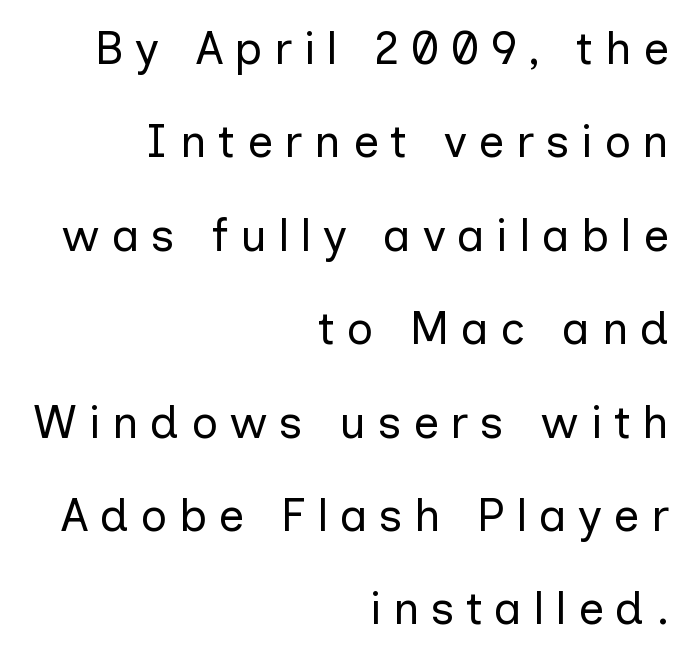
Q: Is the text bold? A: No.
Q: Is the text italic (slanted)? A: No, it is upright.
Q: Is the typeface a serif or a sans-serif typeface? A: Sans-serif.
Q: Is the text underlined? A: No.
Q: How is the paragraph aligned? A: Right-aligned.
Q: Is the spacing between letters normal or unusually wide? A: Unusually wide.
Q: Is the spacing between lines tight, normal or loose? A: Loose.
Q: Width (condensed, normal, or wide)? A: Normal.
Q: Stroke contrast? A: Low.
Q: x-height? A: Medium.
Q: Monospaced? A: No.
